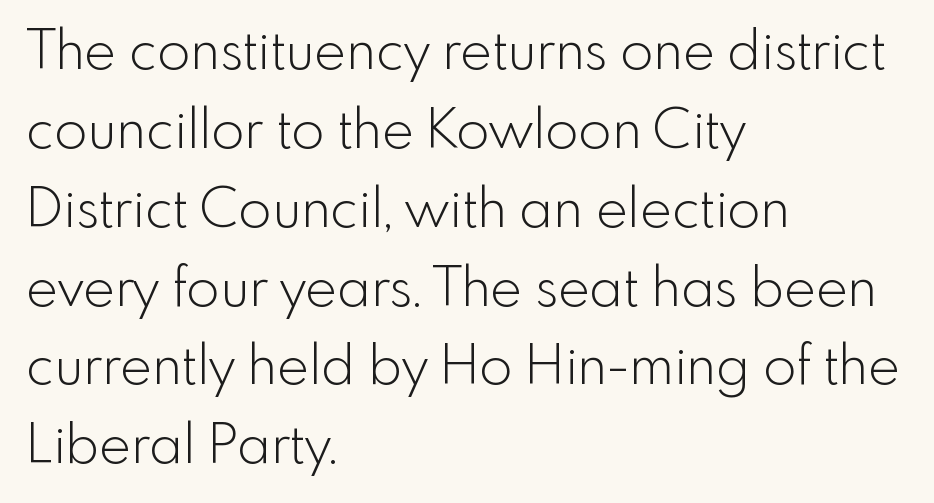
The image shows 54 px light sans-serif type, upright; set left-aligned, normal line spacing (1.46x), normal letter spacing, not underlined; a small x-height.
